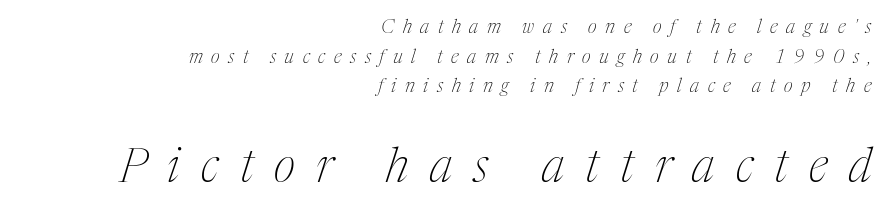
Q: Is the text bold? A: No.
Q: Is the text italic (slanted)? A: Yes, it leans right by about 17 degrees.
Q: Is the typeface a serif or a sans-serif typeface? A: Serif.
Q: Is the text underlined? A: No.
Q: How is the paragraph aligned? A: Right-aligned.
Q: Is the spacing between letters normal or unusually wide? A: Unusually wide.
Q: Is the spacing between lines tight, normal or loose? A: Normal.
Q: Which block of text is set in a larger size, the first (top) or the second (bottom)? A: The second (bottom) one.
Q: Width (condensed, normal, or wide)? A: Condensed.
Q: Stroke contrast? A: Medium.
Q: x-height? A: Medium.
Q: Monospaced? A: No.
